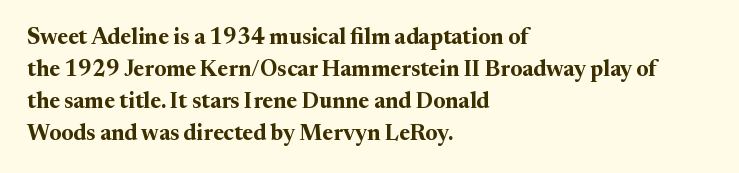
Students, observe: this is what conventionally led text looks like. Ascenders rise straight up at ninety degrees. Pretty heavy lettering here — definitely bold. The words here are not underlined.
